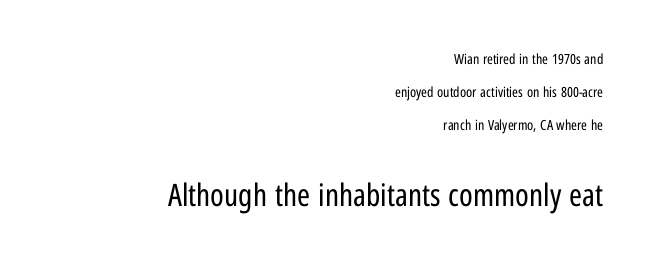
Q: Is the text bold? A: No.
Q: Is the text italic (slanted)? A: No, it is upright.
Q: Is the typeface a serif or a sans-serif typeface? A: Sans-serif.
Q: Is the text underlined? A: No.
Q: How is the paragraph aligned? A: Right-aligned.
Q: Is the spacing between letters normal or unusually wide? A: Normal.
Q: Is the spacing between lines tight, normal or loose? A: Loose.
Q: Which block of text is set in a larger size, the first (top) or the second (bottom)? A: The second (bottom) one.
Q: Width (condensed, normal, or wide)? A: Condensed.
Q: Stroke contrast? A: Low.
Q: x-height? A: Medium.
Q: Monospaced? A: No.
